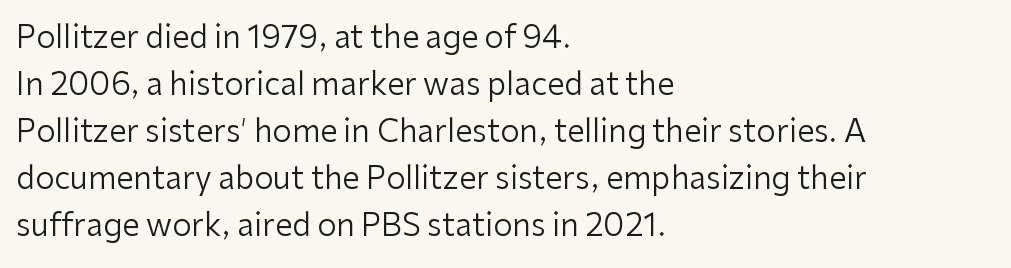
The image shows 31 px regular-weight sans-serif type, upright; set left-aligned, normal line spacing (1.52x), normal letter spacing, not underlined; low stroke contrast and a medium x-height.
